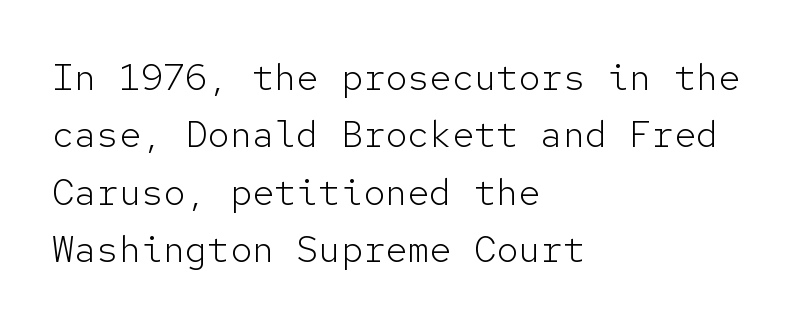
Is this a sans? Yes — the strokes have no serifs. The line texture is even and compact thanks to regular tracking. Bare-footed words on every line. Designer's note — italics off, roman on. You could count columns in this text — the font is strictly monospaced. All the whitespace from short lines collects on the right.
